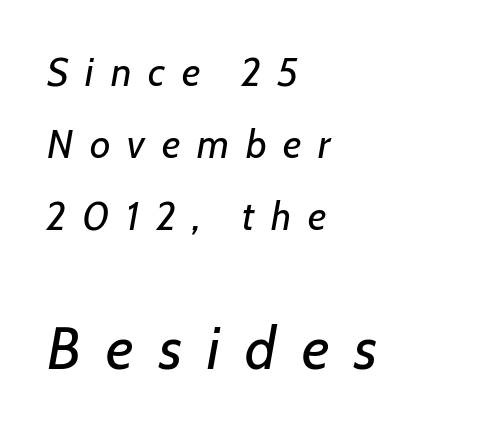
Q: Is the text bold? A: No.
Q: Is the text italic (slanted)? A: Yes, it leans right by about 7 degrees.
Q: Is the text underlined? A: No.
Q: How is the paragraph aligned? A: Left-aligned.
Q: Is the spacing between letters normal or unusually wide? A: Unusually wide.
Q: Which block of text is set in a larger size, the first (top) or the second (bottom)? A: The second (bottom) one.
Q: Width (condensed, normal, or wide)? A: Normal.
Q: Stroke contrast? A: Low.
Q: x-height? A: Medium.
Q: Monospaced? A: No.
